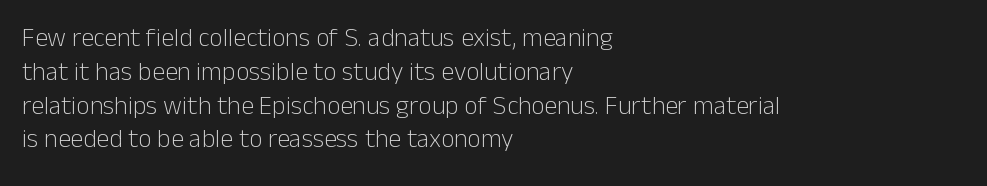
The image shows 26 px text type, upright; set left-aligned, normal line spacing (1.3x), normal letter spacing, not underlined.
